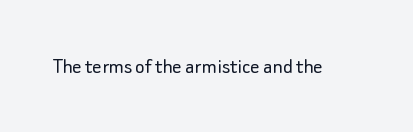
{"italic": "no", "bold": "no", "underline": "no", "letter_spacing": "normal", "letter_spacing_em": 0.0, "glyph_px": 23}
